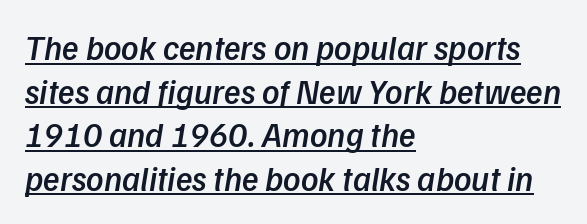
The font's italic variant was chosen for this text. These lines are set flush left with a ragged right edge. Caption: semibold face, moderately heavy strokes. The lettering is marked with a stroke running underneath it. If you measured baseline to baseline, you'd find a middling distance. Looks like regular typesetting: each glyph gets only the width it needs.
